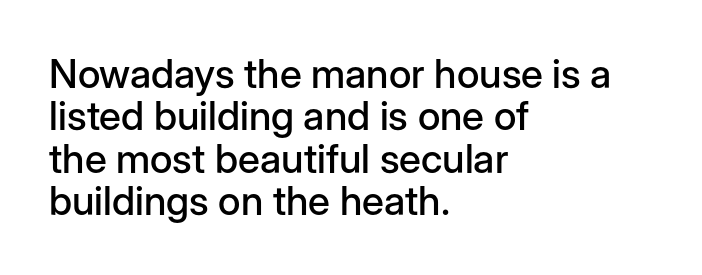
Q: Is the text italic (slanted)? A: No, it is upright.
Q: Is the typeface a serif or a sans-serif typeface? A: Sans-serif.
Q: Is the text underlined? A: No.
Q: How is the paragraph aligned? A: Left-aligned.
Q: Is the spacing between letters normal or unusually wide? A: Normal.
Q: Is the spacing between lines tight, normal or loose? A: Tight.
Q: Width (condensed, normal, or wide)? A: Normal.
Q: Stroke contrast? A: Low.
Q: x-height? A: Medium.
Q: Monospaced? A: No.
